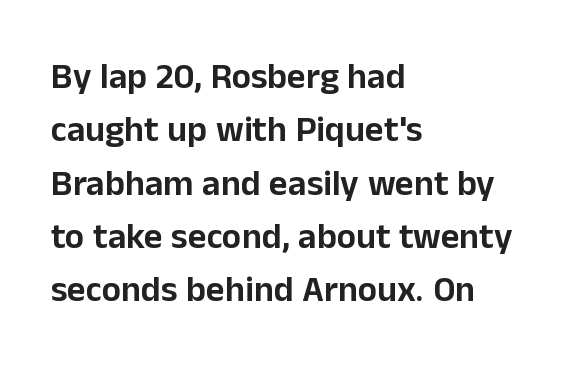
The image shows 36 px sans-serif type, upright; set left-aligned, normal line spacing (1.48x), normal letter spacing, not underlined; low stroke contrast and a medium x-height.
